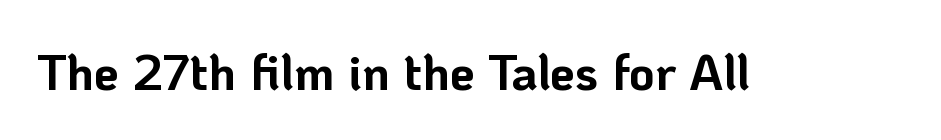
The image shows 50 px bold sans-serif type, upright; set normal letter spacing, not underlined; low stroke contrast and a medium x-height.
